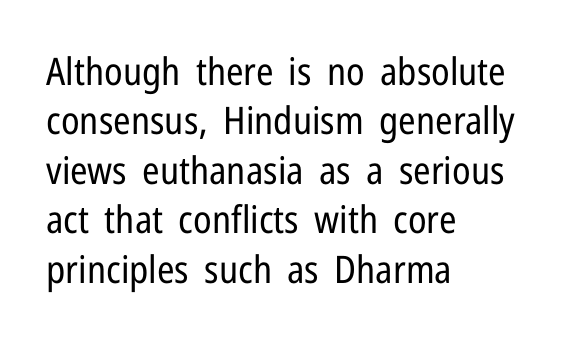
Q: Is the text bold? A: No.
Q: Is the text italic (slanted)? A: No, it is upright.
Q: Is the typeface a serif or a sans-serif typeface? A: Sans-serif.
Q: Is the text underlined? A: No.
Q: How is the paragraph aligned? A: Left-aligned.
Q: Is the spacing between letters normal or unusually wide? A: Normal.
Q: Is the spacing between lines tight, normal or loose? A: Normal.
Q: Width (condensed, normal, or wide)? A: Condensed.
Q: Stroke contrast? A: Low.
Q: x-height? A: Medium.
Q: Monospaced? A: No.
